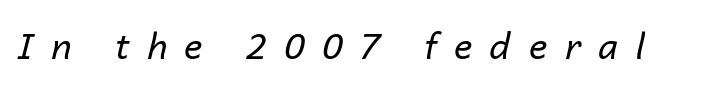
Q: Is the text bold? A: No.
Q: Is the text italic (slanted)? A: Yes, it leans right by about 14 degrees.
Q: Is the text underlined? A: No.
Q: Is the spacing between letters normal or unusually wide? A: Unusually wide.
Q: Width (condensed, normal, or wide)? A: Normal.
Q: Stroke contrast? A: Low.
Q: x-height? A: Medium.
Q: Monospaced? A: No.
